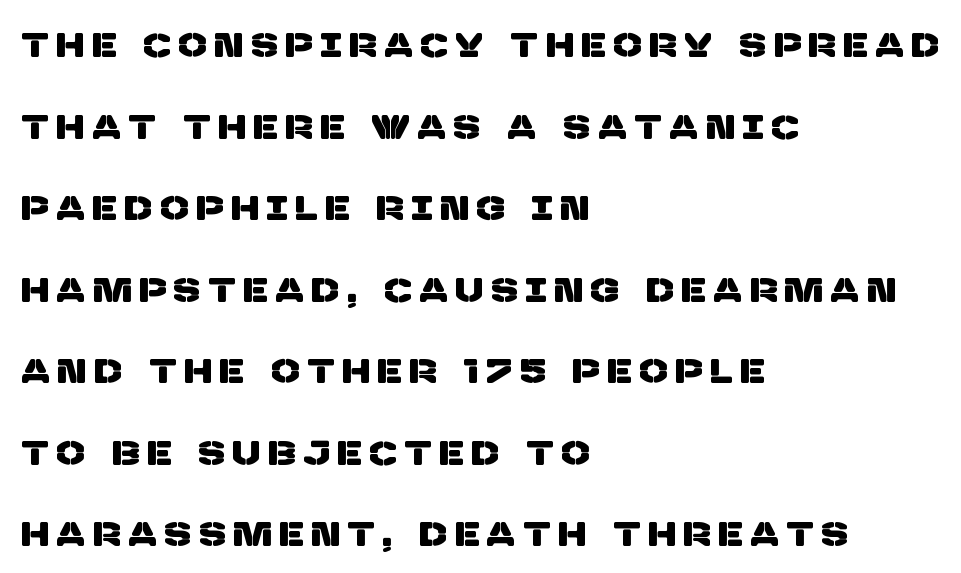
The image shows 33 px sans-serif type; set left-aligned, loose line spacing (2.47x), unusually wide letter spacing (+0.26 em), not underlined; low stroke contrast and a large x-height.
